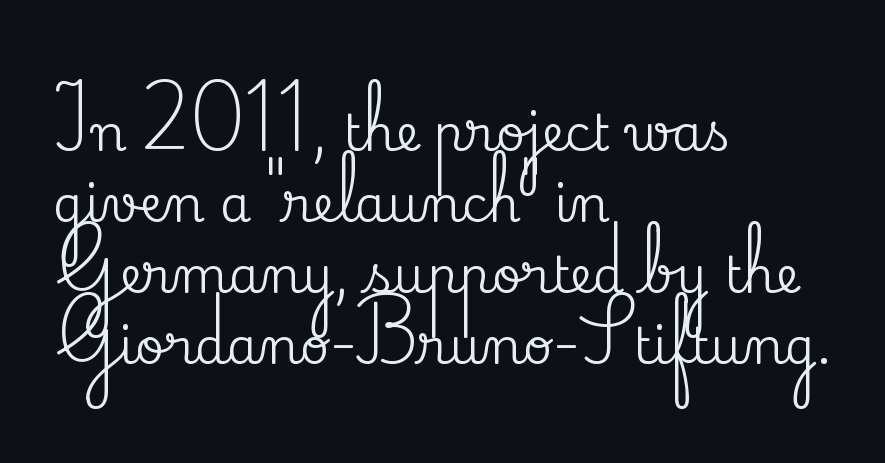
The image shows 50 px serif type, upright; set left-aligned, normal line spacing (1.42x), normal letter spacing, not underlined; medium stroke contrast and a small x-height.
